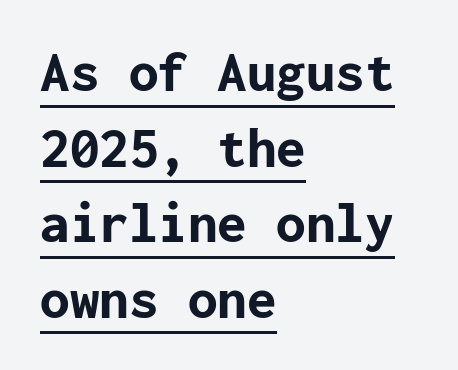
These words are printed bold, with thick strokes throughout. Students, observe the line beneath the letters — that is underlining. Every stem runs plumb, perpendicular to the baseline. Characters follow at the spacing the type designer built in. The text was rendered using a sans face with plain stroke endings. This sample keeps an unexceptional amount of space between lines.
